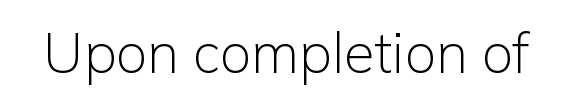
The image shows 56 px light sans-serif type, upright; set normal letter spacing, not underlined; low stroke contrast and a medium x-height.
